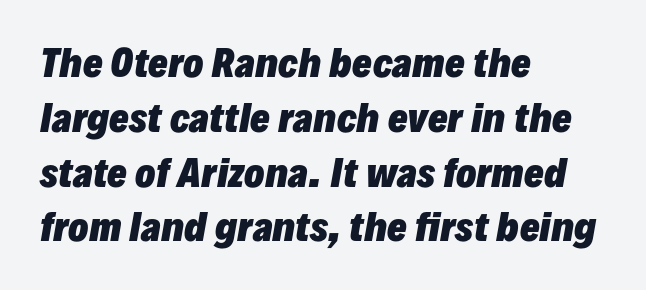
{"italic": "yes", "lean": "right", "slant_degrees": 10, "bold": "yes", "weight": "heavy", "width": "normal", "stroke_contrast": "low", "x_height": "medium", "monospaced": "no", "underline": "no", "align": "left", "line_spacing": "normal", "line_spacing_ratio": 1.48, "letter_spacing": "normal", "letter_spacing_em": 0.0, "glyph_px": 37}
